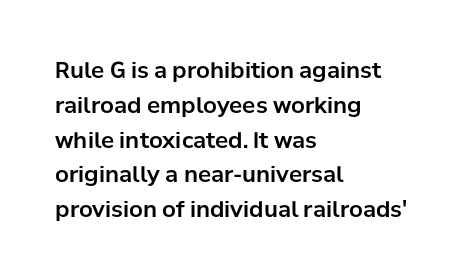
The letters stand straight up with perfectly vertical stems. The strip under each line holds only bare page. Each new line begins a customary step beneath the previous one. Inter-character spacing is left at the font's built-in metrics. The paragraph shown leans on its left margin.
